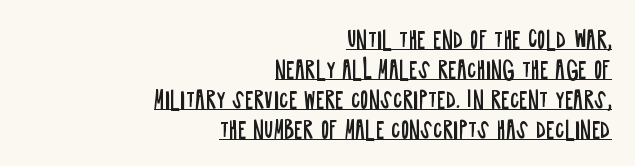
Q: Is the text bold? A: No.
Q: Is the text italic (slanted)? A: No, it is upright.
Q: Is the text underlined? A: Yes.
Q: How is the paragraph aligned? A: Right-aligned.
Q: Is the spacing between letters normal or unusually wide? A: Normal.
Q: Is the spacing between lines tight, normal or loose? A: Normal.
